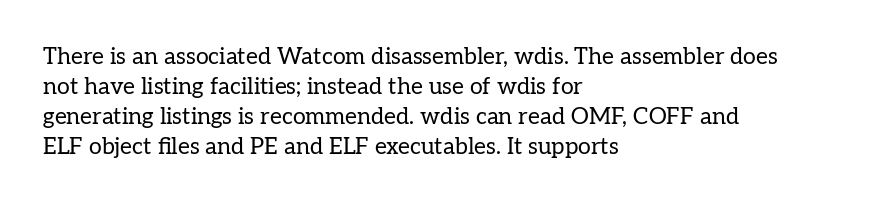
{"italic": "no", "bold": "no", "underline": "no", "align": "left", "line_spacing": "normal", "line_spacing_ratio": 1.31, "letter_spacing": "normal", "letter_spacing_em": 0.0, "glyph_px": 23}
